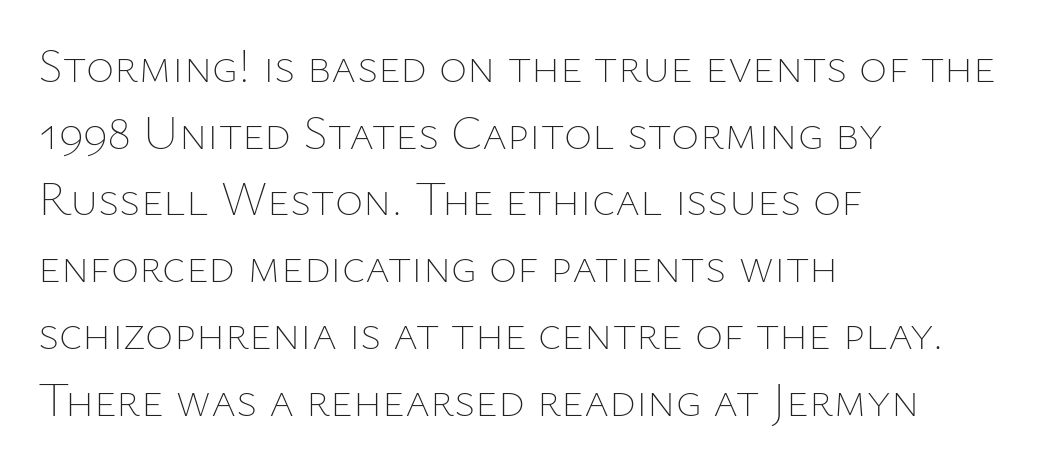
{"italic": "no", "bold": "no", "weight": "thin", "width": "normal", "stroke_contrast": "low", "x_height": "medium", "monospaced": "no", "underline": "no", "align": "left", "line_spacing": "normal", "line_spacing_ratio": 1.39, "letter_spacing": "normal", "letter_spacing_em": 0.0, "glyph_px": 48}
